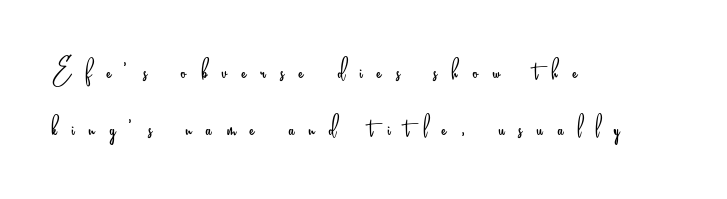
The image shows 34 px light, condensed sans-serif type; set left-aligned, normal line spacing (1.68x), unusually wide letter spacing (+0.43 em), not underlined; low stroke contrast and a small x-height.
